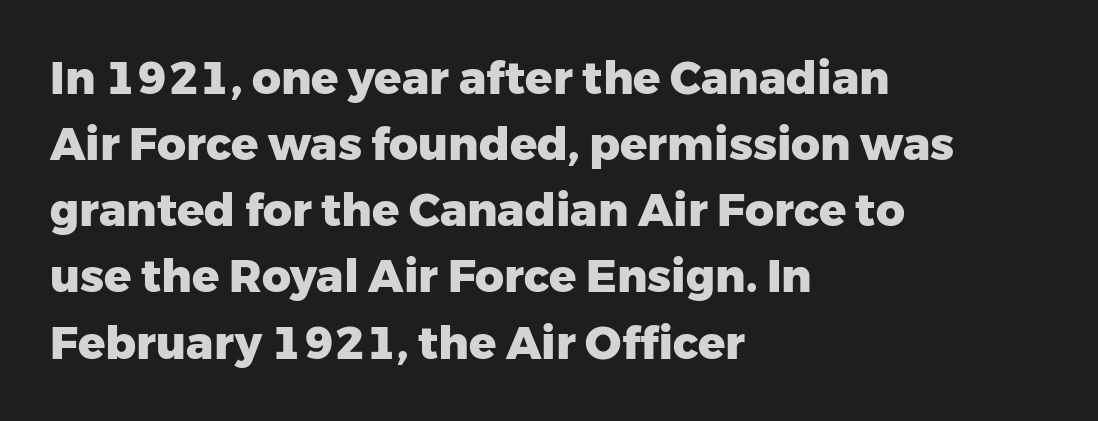
{"serif": "no", "italic": "no", "bold": "yes", "weight": "heavy", "width": "normal", "stroke_contrast": "low", "x_height": "medium", "monospaced": "no", "underline": "no", "align": "left", "line_spacing": "normal", "line_spacing_ratio": 1.47, "letter_spacing": "normal", "letter_spacing_em": 0.0, "glyph_px": 45}
